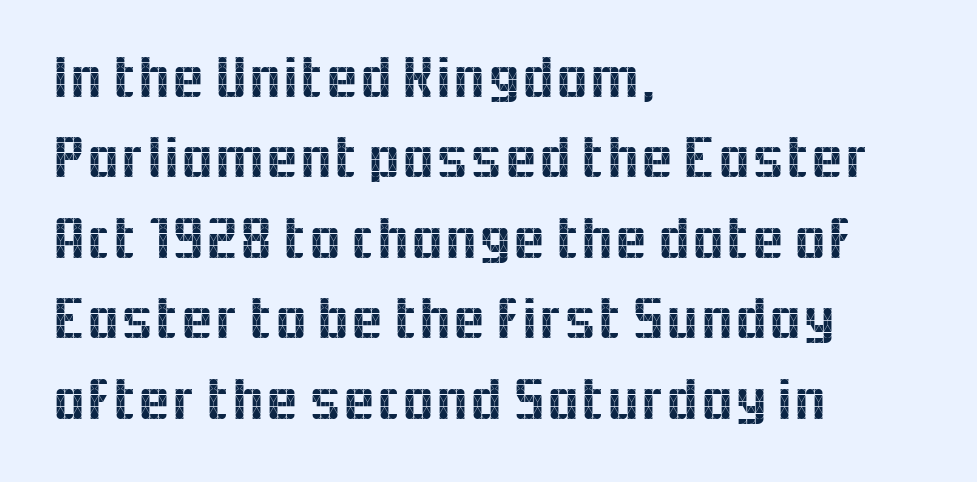
The image shows 60 px sans-serif type, upright; set left-aligned, normal line spacing (1.34x), normal letter spacing, not underlined; a medium x-height.
